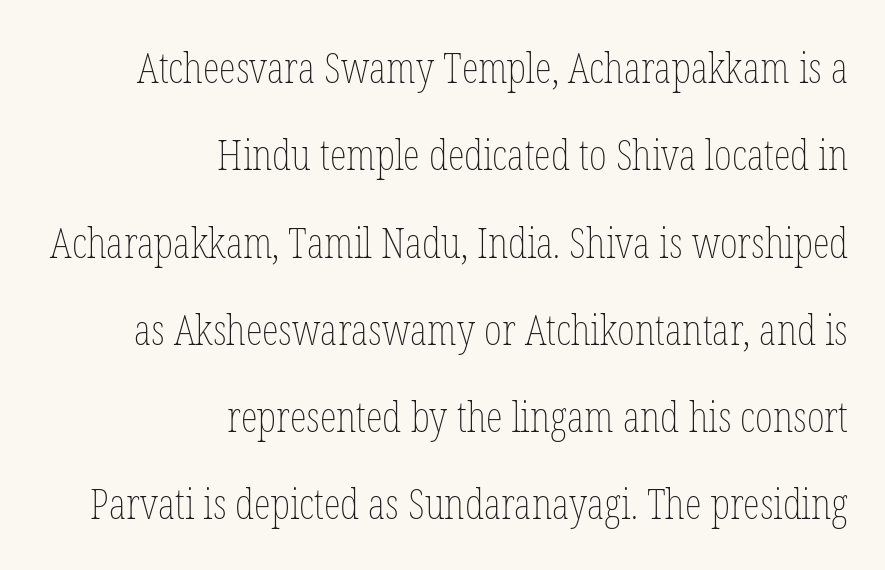
{"italic": "no", "bold": "no", "weight": "thin", "width": "condensed", "stroke_contrast": "low", "x_height": "medium", "monospaced": "no", "underline": "no", "align": "right", "line_spacing": "loose", "line_spacing_ratio": 2.03, "letter_spacing": "normal", "letter_spacing_em": 0.0, "glyph_px": 43}
